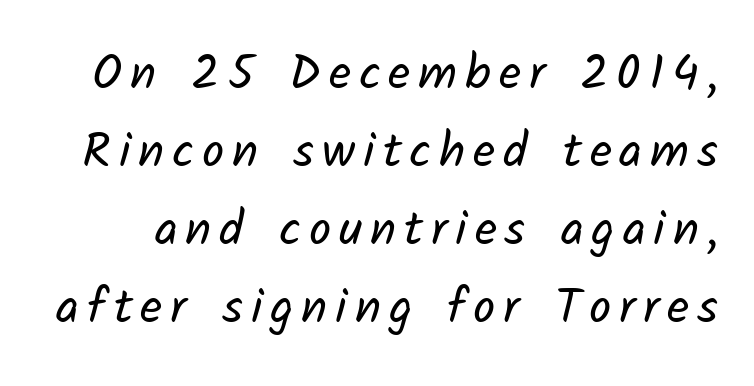
Glance below the letters and you will spot only blank space. Unlike a traditional serif, this face leaves its strokes unadorned. No extra ink here — the face is not bold. The designer left line spacing at the default. Do the characters align in a grid? No, the font is proportional.
